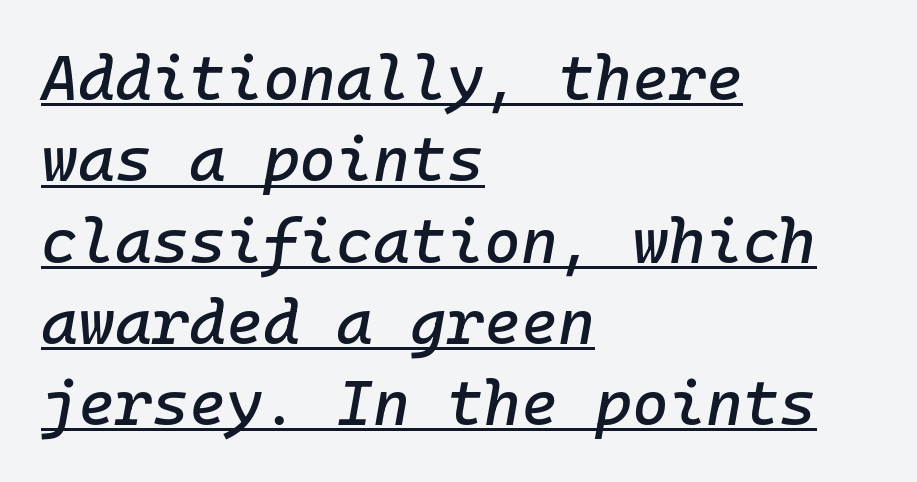
Q: Is the text italic (slanted)? A: Yes, it leans right by about 10 degrees.
Q: Is the text underlined? A: Yes.
Q: How is the paragraph aligned? A: Left-aligned.
Q: Is the spacing between letters normal or unusually wide? A: Normal.
Q: Is the spacing between lines tight, normal or loose? A: Normal.
Q: Width (condensed, normal, or wide)? A: Normal.
Q: Stroke contrast? A: Low.
Q: x-height? A: Medium.
